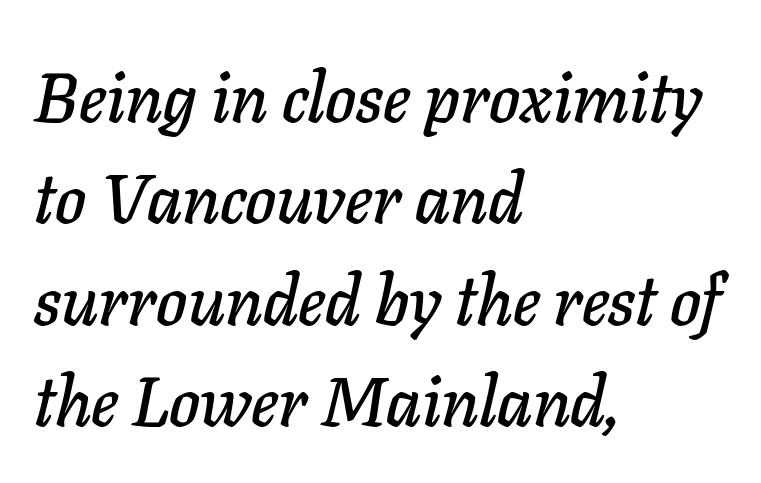
Q: Is the text italic (slanted)? A: Yes, it leans right by about 11 degrees.
Q: Is the text underlined? A: No.
Q: How is the paragraph aligned? A: Left-aligned.
Q: Is the spacing between letters normal or unusually wide? A: Normal.
Q: Is the spacing between lines tight, normal or loose? A: Normal.
Q: Width (condensed, normal, or wide)? A: Normal.
Q: Stroke contrast? A: Low.
Q: x-height? A: Medium.
Q: Monospaced? A: No.
